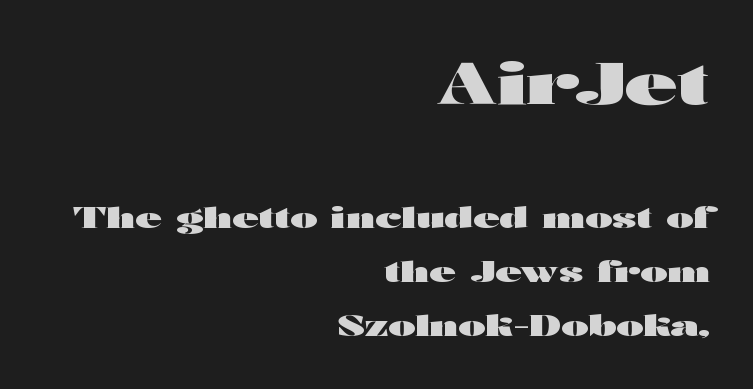
Beneath every word, the page is bare. Between one letter and the next there's only the usual sliver of space. A roman cut, with each character standing at attention. Here the first block reads like a headline and the second like body copy. Think of a printed novel: that variable character pitch is what you see here.
